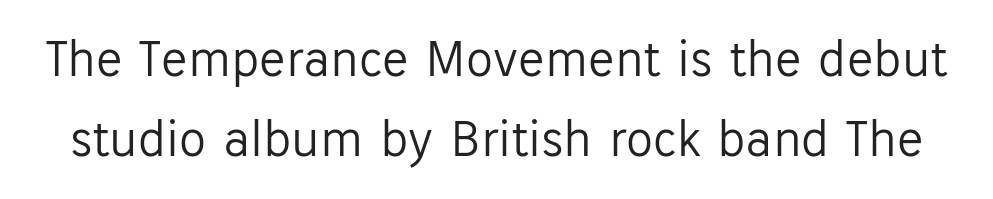
The image shows 54 px light sans-serif type, upright; set normal line spacing (1.48x), normal letter spacing, not underlined; low stroke contrast and a medium x-height.
